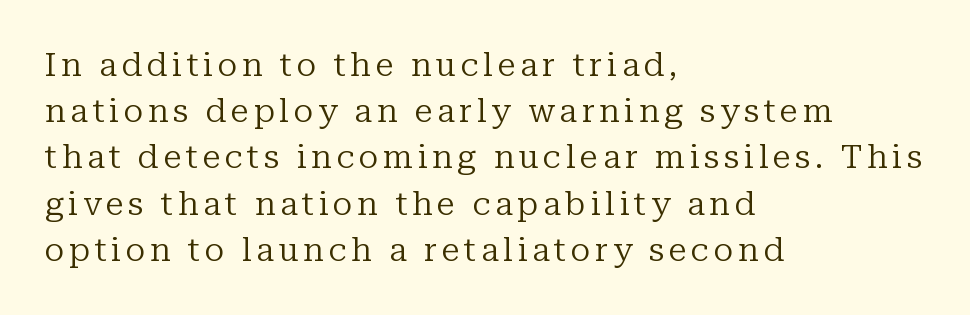
The image shows 33 px regular-weight serif type, upright; set left-aligned, normal line spacing (1.4x), not underlined; low stroke contrast and a medium x-height.
